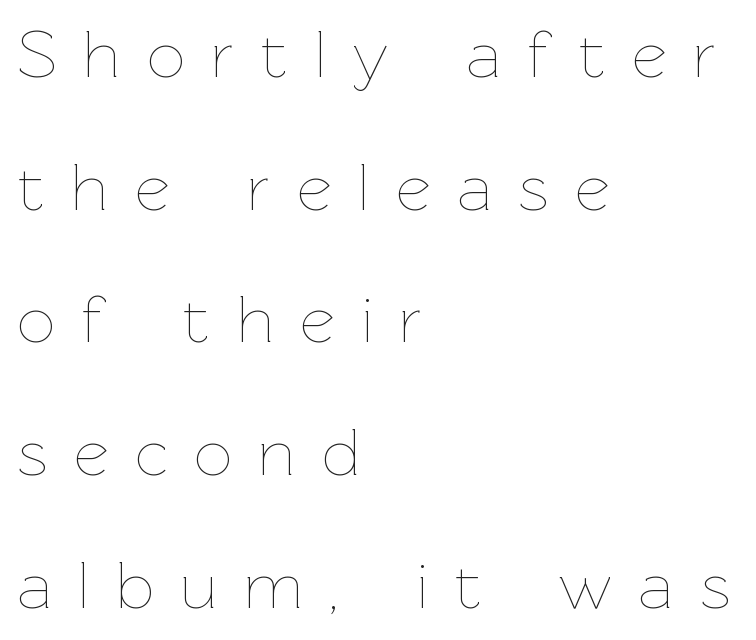
The image shows 67 px thin type, upright; set left-aligned, loose line spacing (1.98x), unusually wide letter spacing (+0.4 em), not underlined; low stroke contrast and a medium x-height.
